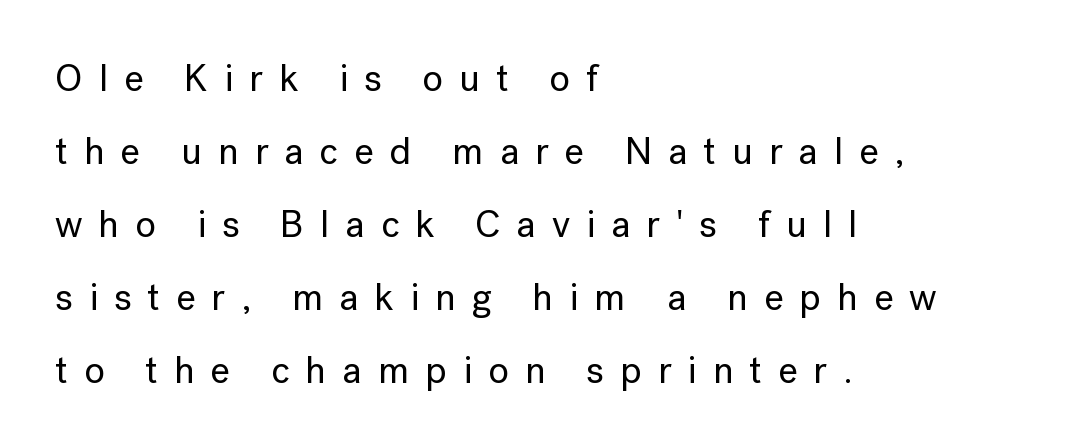
Is this a fixed-width face? No — the glyphs have proportional, varying widths. When letters stand straight like this, we call the style roman or upright. If you measured baseline to baseline, you'd find a long distance. You could only call the tracking loose — the letters float apart.
